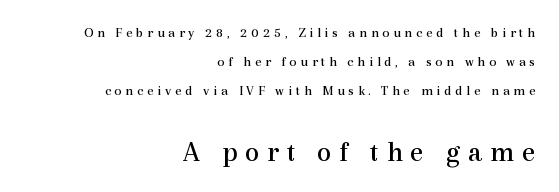
Q: Is the text bold? A: No.
Q: Is the text italic (slanted)? A: No, it is upright.
Q: Is the typeface a serif or a sans-serif typeface? A: Serif.
Q: Is the text underlined? A: No.
Q: How is the paragraph aligned? A: Right-aligned.
Q: Is the spacing between letters normal or unusually wide? A: Unusually wide.
Q: Is the spacing between lines tight, normal or loose? A: Loose.
Q: Which block of text is set in a larger size, the first (top) or the second (bottom)? A: The second (bottom) one.
Q: Width (condensed, normal, or wide)? A: Normal.
Q: x-height? A: Medium.
Q: Monospaced? A: No.
